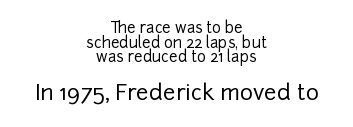
The image shows 22 px text type, upright; set centered, tight line spacing (0.98x), normal letter spacing, not underlined; the second (bottom) block is 1.47x larger.
